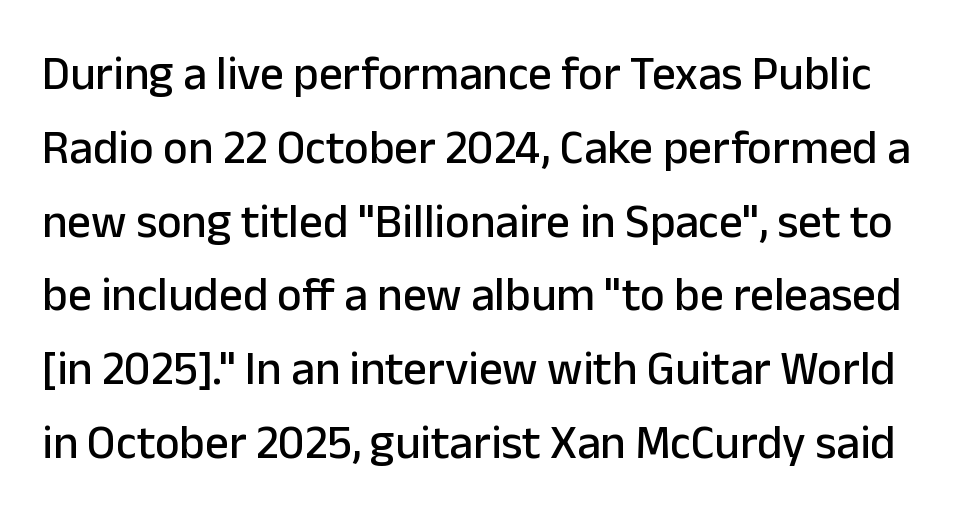
{"serif": "no", "italic": "no", "width": "normal", "stroke_contrast": "low", "x_height": "medium", "monospaced": "no", "underline": "no", "line_spacing": "normal", "line_spacing_ratio": 1.57, "letter_spacing": "normal", "letter_spacing_em": 0.0, "glyph_px": 47}
